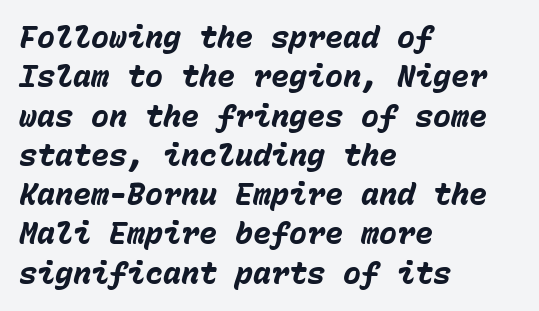
{"italic": "yes", "lean": "right", "slant_degrees": 15, "bold": "yes", "weight": "heavy", "width": "normal", "stroke_contrast": "low", "x_height": "medium", "monospaced": "yes", "underline": "no", "align": "left", "line_spacing": "normal", "line_spacing_ratio": 1.31, "letter_spacing": "normal", "letter_spacing_em": 0.0, "glyph_px": 30}
